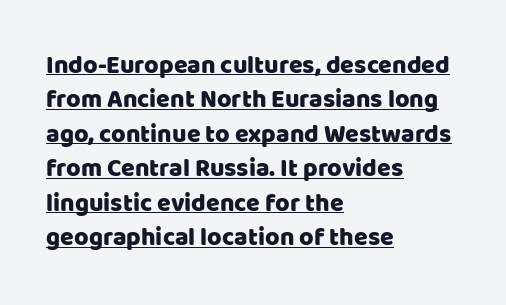
Q: Is the text italic (slanted)? A: No, it is upright.
Q: Is the text underlined? A: Yes.
Q: How is the paragraph aligned? A: Left-aligned.
Q: Is the spacing between letters normal or unusually wide? A: Normal.
Q: Is the spacing between lines tight, normal or loose? A: Normal.
